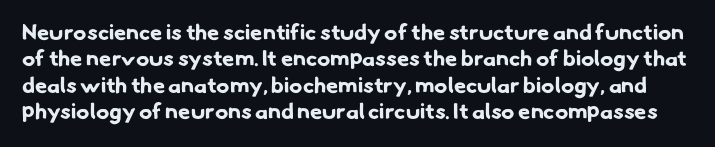
There is no visible air inserted between adjacent glyphs. Compared with an ordinary text face, these strokes are far heavier — a full bold. The words here are not underlined.
